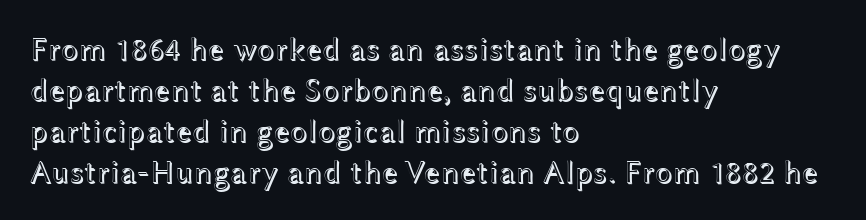
The image shows 32 px wide type, upright; set left-aligned, normal line spacing (1.28x), normal letter spacing, not underlined; a medium x-height.
